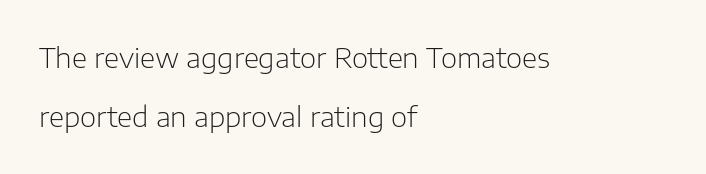
Q: Is the text bold? A: No.
Q: Is the text italic (slanted)? A: No, it is upright.
Q: Is the typeface a serif or a sans-serif typeface? A: Sans-serif.
Q: Is the text underlined? A: No.
Q: How is the paragraph aligned? A: Left-aligned.
Q: Is the spacing between letters normal or unusually wide? A: Normal.
Q: Is the spacing between lines tight, normal or loose? A: Loose.
Q: Width (condensed, normal, or wide)? A: Normal.
Q: Stroke contrast? A: Low.
Q: x-height? A: Medium.
Q: Monospaced? A: No.
